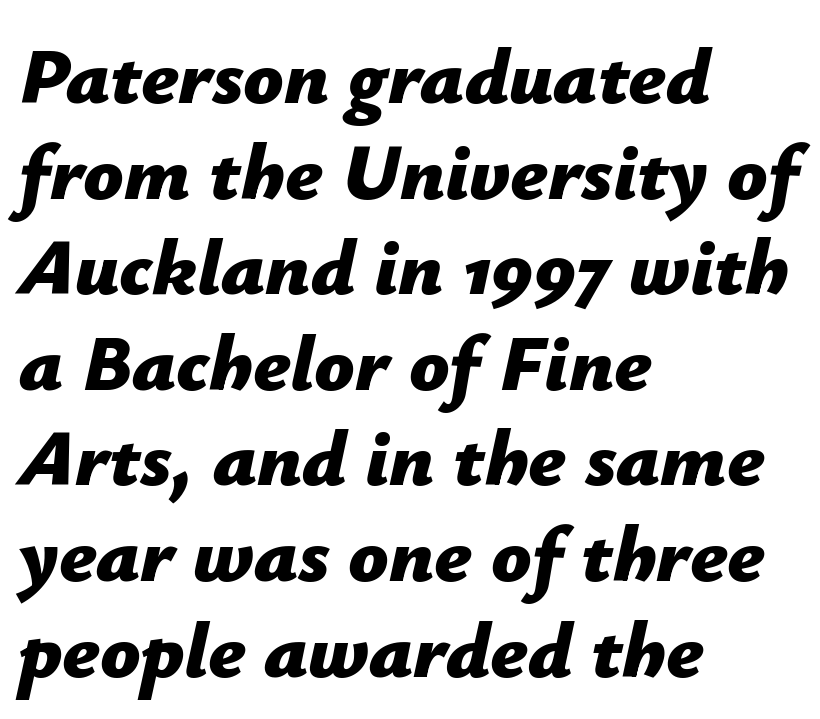
The image shows 79 px bold type, italic (leaning right); set left-aligned, line spacing 1.21x, normal letter spacing, not underlined; low stroke contrast and a medium x-height.
